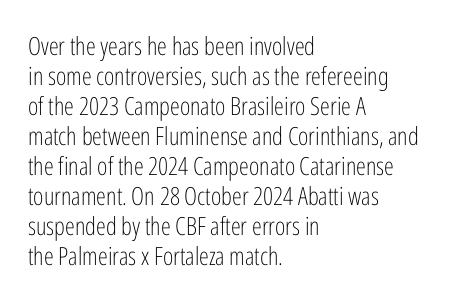
Stem width sits at or under what a default text font uses. Rendered with straight, roman letterforms. In CSS terms this would be text-align: left. Is the letter spacing exaggerated? No — it looks like the ordinary default.
